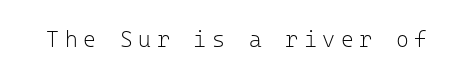
Vertical strokes here are truly vertical. The words here are not underlined. Glyph-to-glyph distance is far greater than everyday printed text. Letters have the restrained weight of plain body copy at most.
